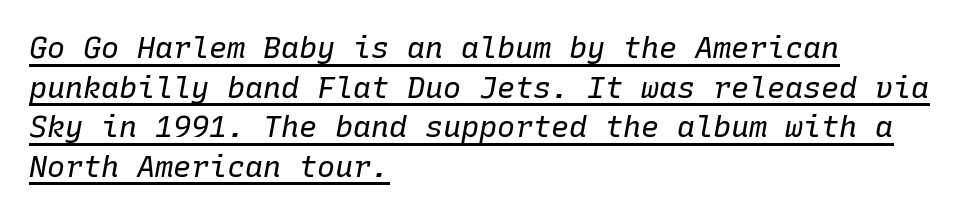
The face used here is monospaced, like something from a code editor. Reading down the block, your eye returns to a fixed left position each line. Each word holds together tightly as a unit, with standard inter-letter gaps. The words here are underlined. If you drew a line through each stem, it would be angled.
